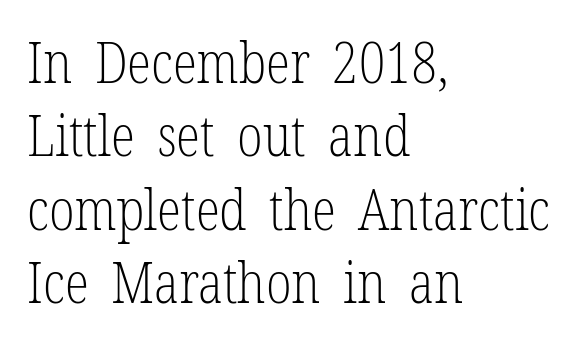
{"serif": "yes", "italic": "no", "bold": "no", "weight": "light", "width": "condensed", "stroke_contrast": "low", "x_height": "medium", "monospaced": "no", "underline": "no", "align": "left", "line_spacing": "normal", "line_spacing_ratio": 1.31, "letter_spacing": "normal", "letter_spacing_em": 0.0, "glyph_px": 56}
